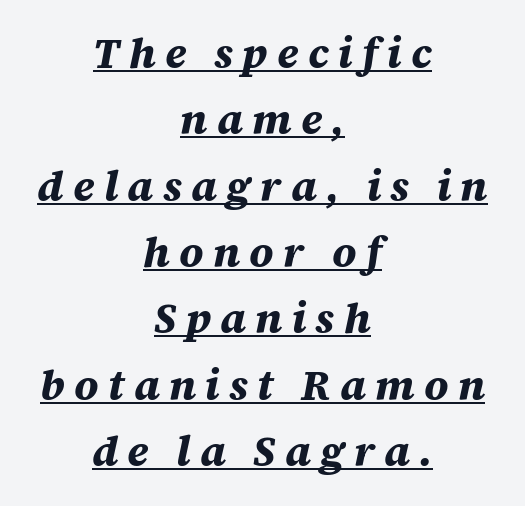
Q: Is the text bold? A: Yes.
Q: Is the text italic (slanted)? A: Yes, it leans right by about 12 degrees.
Q: Is the text underlined? A: Yes.
Q: How is the paragraph aligned? A: Centered.
Q: Is the spacing between letters normal or unusually wide? A: Unusually wide.
Q: Is the spacing between lines tight, normal or loose? A: Normal.
Q: Width (condensed, normal, or wide)? A: Normal.
Q: Stroke contrast? A: Medium.
Q: x-height? A: Large.
Q: Monospaced? A: No.
